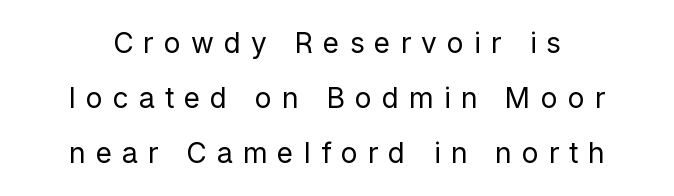
Each new line begins a long way beneath the previous one. The characters display no serif detailing; their extremities are plain. Notice how the stems are strictly vertical — no italics here. Character widths vary here, with narrow letters taking less room than wide ones. Tracking here is generous; glyphs stand well apart from one another. Each stroke keeps to a modest, everyday thickness or less.
